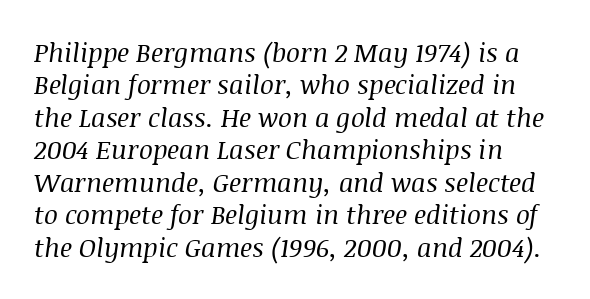
Honestly, the letter spacing is just normal — you wouldn't notice it. The line-height multiplier appears to be the usual default. Slant detected: the letters are inclined. The compositor pushed each line to the left boundary. The foot of each line stays bare and open. The strokes carry an ordinary text weight at most.
